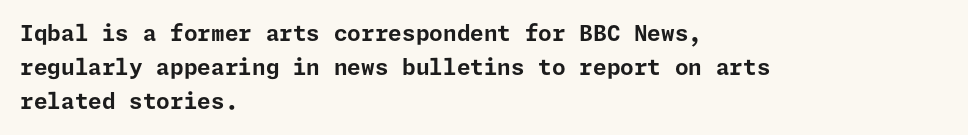
{"italic": "no", "bold": "yes", "underline": "no", "align": "left", "line_spacing": "normal", "line_spacing_ratio": 1.55, "letter_spacing": "normal", "letter_spacing_em": 0.0, "glyph_px": 22}
